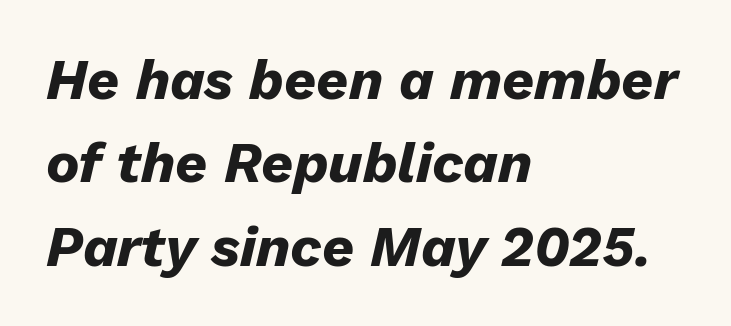
{"italic": "yes", "lean": "right", "slant_degrees": 13, "bold": "yes", "weight": "heavy", "width": "normal", "stroke_contrast": "low", "x_height": "medium", "monospaced": "no", "underline": "no", "align": "left", "line_spacing": "normal", "line_spacing_ratio": 1.49, "letter_spacing": "normal", "letter_spacing_em": 0.0, "glyph_px": 56}
